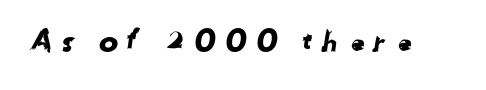
The image shows 29 px sans-serif type; set unusually wide letter spacing (+0.26 em), not underlined; low stroke contrast and a medium x-height.
